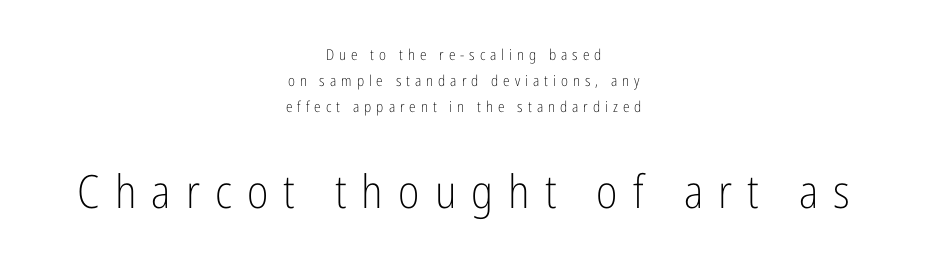
{"serif": "no", "italic": "no", "bold": "no", "weight": "light", "width": "condensed", "stroke_contrast": "low", "x_height": "medium", "monospaced": "no", "underline": "no", "align": "center", "line_spacing_ratio": 1.74, "letter_spacing": "wide", "letter_spacing_em": 0.33, "larger_block": "second", "size_ratio": 3.07, "glyph_px": 46}
